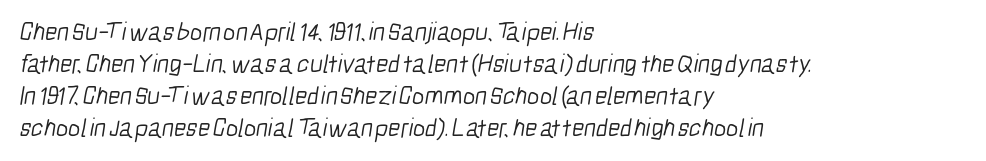
The image shows 26 px text type; set left-aligned, line spacing 1.23x, normal letter spacing, not underlined.
